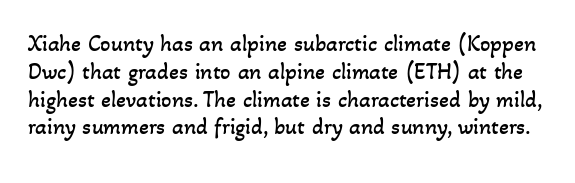
Q: Is the text bold? A: No.
Q: Is the text underlined? A: No.
Q: Is the spacing between letters normal or unusually wide? A: Normal.
